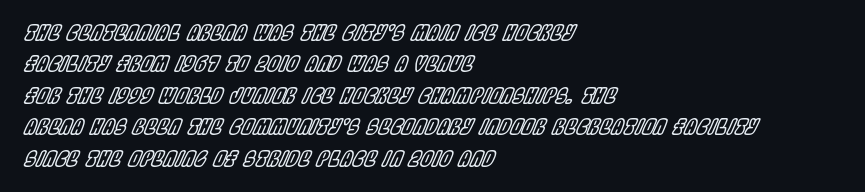
Q: Is the text italic (slanted)? A: Yes, it leans right by about 22 degrees.
Q: Is the text underlined? A: No.
Q: How is the paragraph aligned? A: Left-aligned.
Q: Is the spacing between letters normal or unusually wide? A: Normal.
Q: Is the spacing between lines tight, normal or loose? A: Normal.
